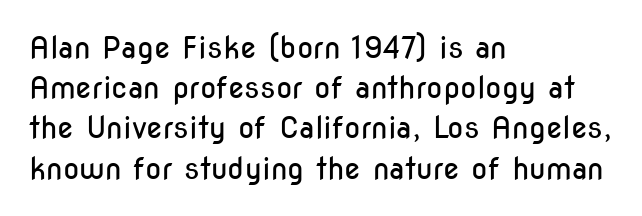
Q: Is the text bold? A: No.
Q: Is the text italic (slanted)? A: No, it is upright.
Q: Is the typeface a serif or a sans-serif typeface? A: Sans-serif.
Q: Is the text underlined? A: No.
Q: How is the paragraph aligned? A: Left-aligned.
Q: Is the spacing between letters normal or unusually wide? A: Normal.
Q: Is the spacing between lines tight, normal or loose? A: Normal.
Q: Width (condensed, normal, or wide)? A: Condensed.
Q: Stroke contrast? A: Low.
Q: x-height? A: Medium.
Q: Monospaced? A: No.
